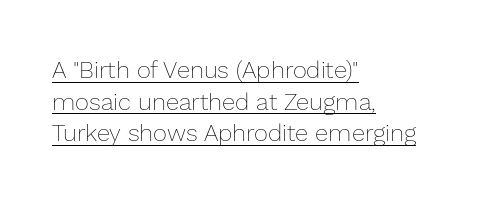
{"italic": "no", "bold": "no", "underline": "yes", "align": "left", "line_spacing": "normal", "line_spacing_ratio": 1.32, "letter_spacing": "normal", "letter_spacing_em": 0.0, "glyph_px": 24}
